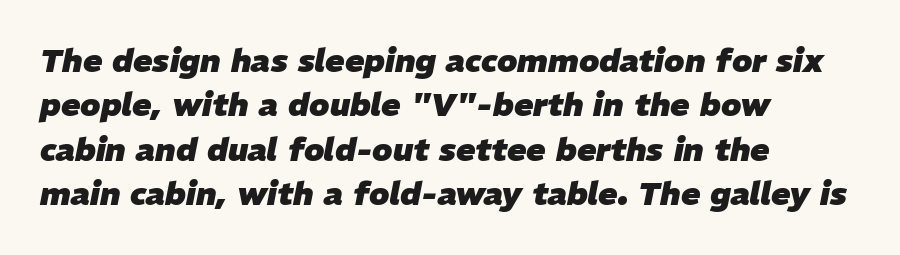
{"italic": "yes", "lean": "right", "slant_degrees": 11, "bold": "yes", "weight": "heavy", "width": "normal", "stroke_contrast": "low", "x_height": "medium", "monospaced": "no", "underline": "no", "align": "left", "line_spacing": "normal", "line_spacing_ratio": 1.39, "letter_spacing": "normal", "letter_spacing_em": 0.0, "glyph_px": 32}
